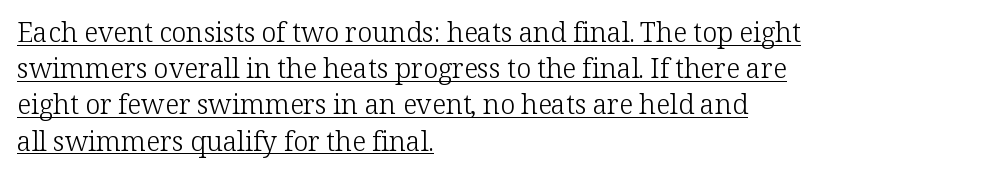
Q: Is the text bold? A: No.
Q: Is the text italic (slanted)? A: No, it is upright.
Q: Is the text underlined? A: Yes.
Q: How is the paragraph aligned? A: Left-aligned.
Q: Is the spacing between letters normal or unusually wide? A: Normal.
Q: Is the spacing between lines tight, normal or loose? A: Normal.
